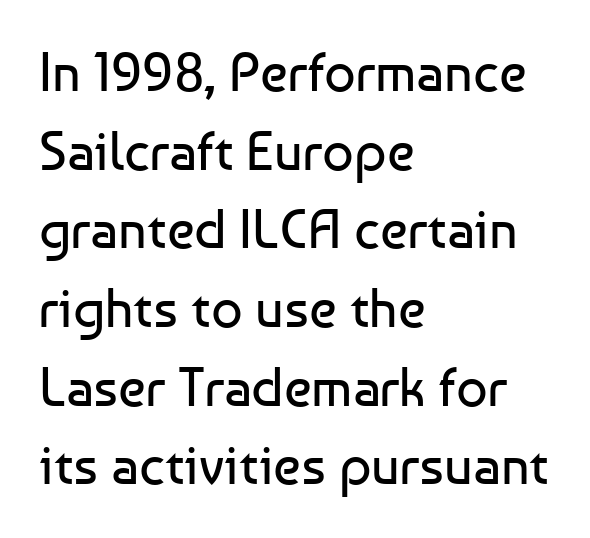
{"serif": "no", "italic": "no", "bold": "no", "weight": "regular", "width": "normal", "stroke_contrast": "low", "x_height": "medium", "monospaced": "no", "underline": "no", "align": "left", "line_spacing": "normal", "line_spacing_ratio": 1.43, "letter_spacing": "normal", "letter_spacing_em": 0.0, "glyph_px": 55}
